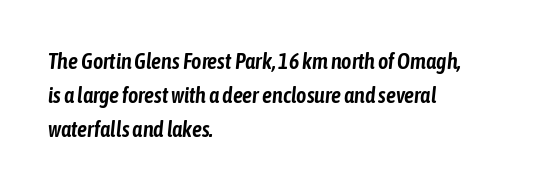
{"italic": "yes", "lean": "right", "slant_degrees": 6, "underline": "no", "align": "left", "line_spacing": "normal", "line_spacing_ratio": 1.55, "letter_spacing": "normal", "letter_spacing_em": 0.0, "glyph_px": 22}
